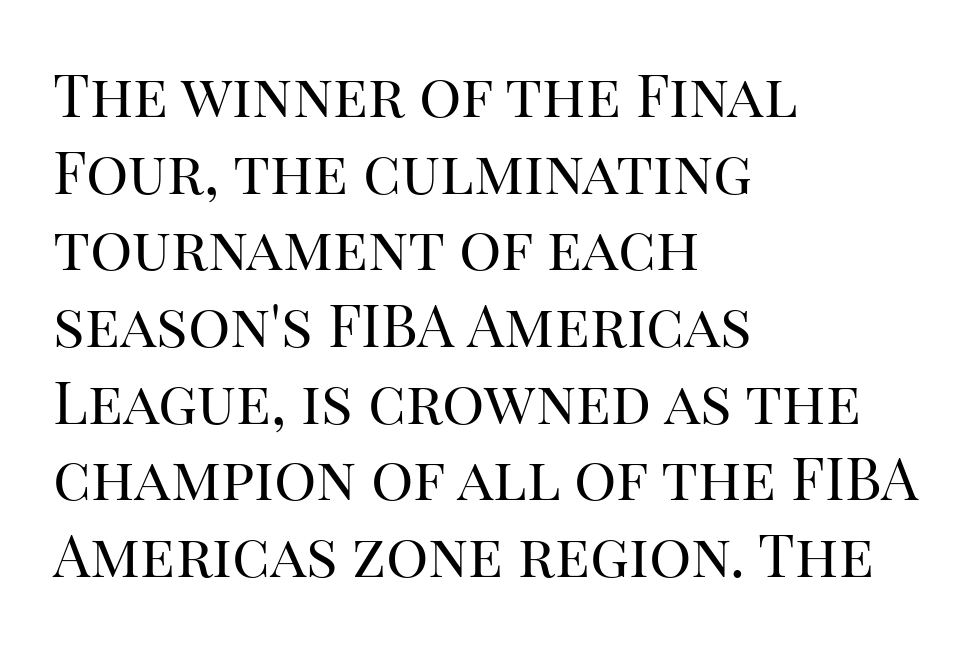
{"serif": "yes", "italic": "no", "bold": "no", "weight": "regular", "width": "normal", "stroke_contrast": "high", "x_height": "large", "monospaced": "no", "underline": "no", "align": "left", "line_spacing": "normal", "line_spacing_ratio": 1.3, "letter_spacing": "normal", "letter_spacing_em": 0.0, "glyph_px": 59}
